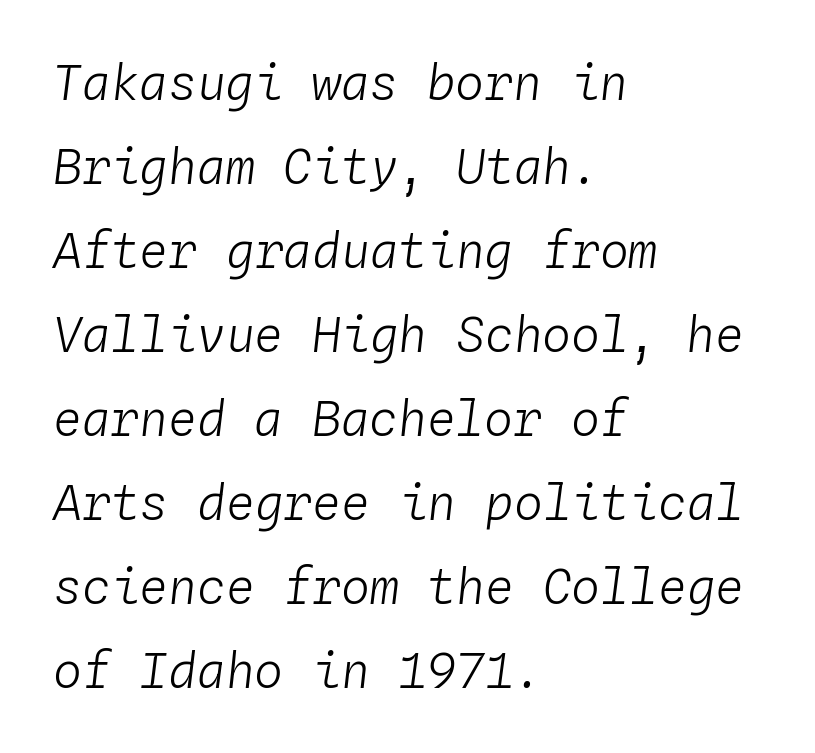
{"italic": "yes", "lean": "right", "slant_degrees": 4, "bold": "no", "weight": "light", "width": "normal", "stroke_contrast": "low", "x_height": "medium", "monospaced": "yes", "underline": "no", "align": "left", "line_spacing_ratio": 1.75, "letter_spacing": "normal", "letter_spacing_em": 0.0, "glyph_px": 48}
